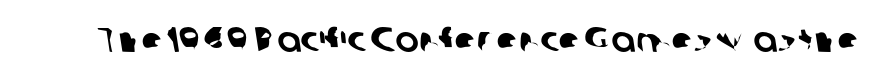
Q: Is the typeface a serif or a sans-serif typeface? A: Sans-serif.
Q: Is the text underlined? A: No.
Q: Is the spacing between letters normal or unusually wide? A: Normal.
Q: Width (condensed, normal, or wide)? A: Normal.
Q: Stroke contrast? A: Low.
Q: x-height? A: Medium.
Q: Monospaced? A: No.
